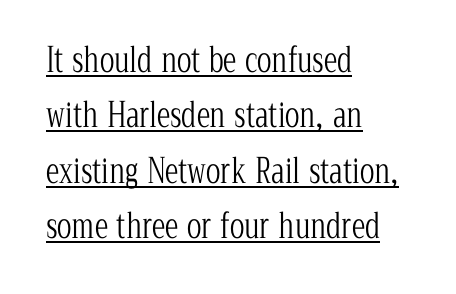
{"serif": "yes", "italic": "no", "bold": "no", "weight": "light", "width": "condensed", "stroke_contrast": "low", "x_height": "medium", "monospaced": "no", "underline": "yes", "align": "left", "line_spacing": "normal", "line_spacing_ratio": 1.63, "letter_spacing": "normal", "letter_spacing_em": 0.0, "glyph_px": 34}
